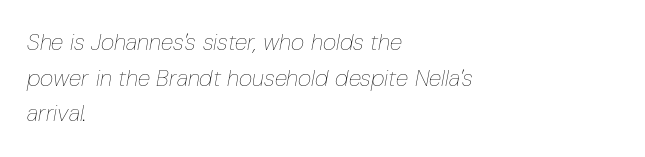
Q: Is the text bold? A: No.
Q: Is the text italic (slanted)? A: Yes, it leans right by about 10 degrees.
Q: Is the text underlined? A: No.
Q: How is the paragraph aligned? A: Left-aligned.
Q: Is the spacing between letters normal or unusually wide? A: Normal.
Q: Is the spacing between lines tight, normal or loose? A: Normal.
